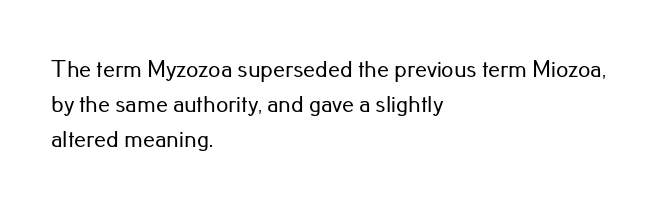
This sample keeps an unexceptional amount of space between lines. These lines keep a tight, regular rhythm from letter to letter. Every stem runs plumb, perpendicular to the baseline. Reading down the block, your eye returns to a fixed left position each line. The string is rendered with underlining switched off.
